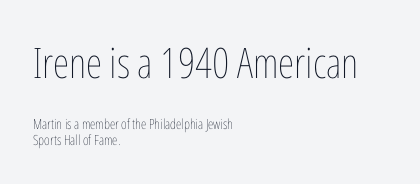
The letterforms sit shoulder to shoulder at normal distance. The typesetting does not lean heavy: it is not bold. Leftover space on each line is placed entirely after the last word. Top chunk: large. Bottom chunk: small.
